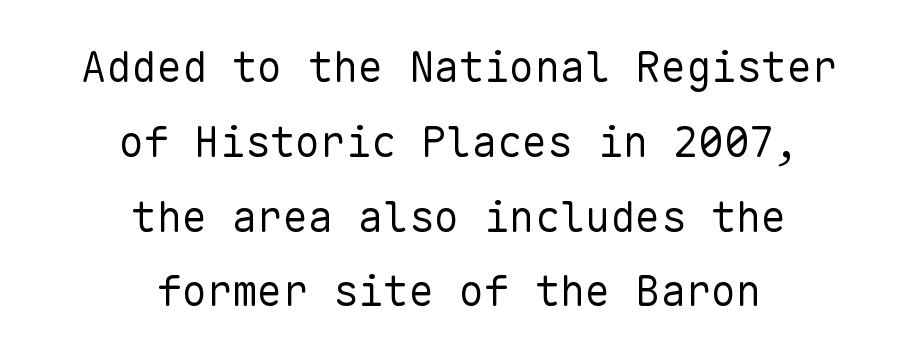
Q: Is the text bold? A: No.
Q: Is the text italic (slanted)? A: No, it is upright.
Q: Is the typeface a serif or a sans-serif typeface? A: Sans-serif.
Q: Is the text underlined? A: No.
Q: How is the paragraph aligned? A: Centered.
Q: Is the spacing between letters normal or unusually wide? A: Normal.
Q: Width (condensed, normal, or wide)? A: Normal.
Q: Stroke contrast? A: Low.
Q: x-height? A: Medium.
Q: Monospaced? A: Yes.
